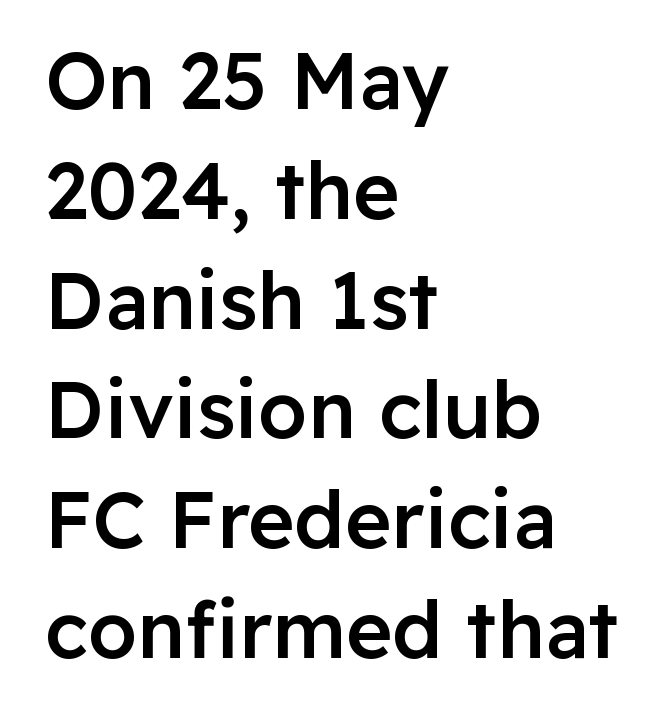
{"serif": "no", "italic": "no", "bold": "semi", "weight": "semibold", "width": "normal", "stroke_contrast": "low", "x_height": "medium", "monospaced": "no", "underline": "no", "align": "left", "line_spacing": "normal", "line_spacing_ratio": 1.39, "letter_spacing": "normal", "letter_spacing_em": 0.0, "glyph_px": 79}
